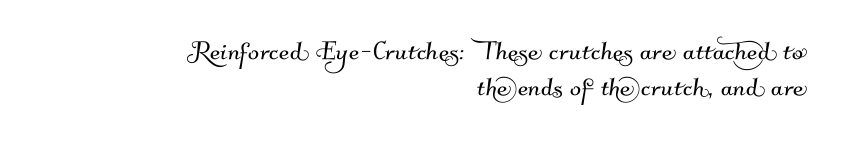
The ragged edge is on the left, which tells us the setting is flush right. These lines are rendered in a variable-pitch font. Students, observe: this is what under-led, compact text looks like. The characters display no serif detailing; their extremities are plain.
